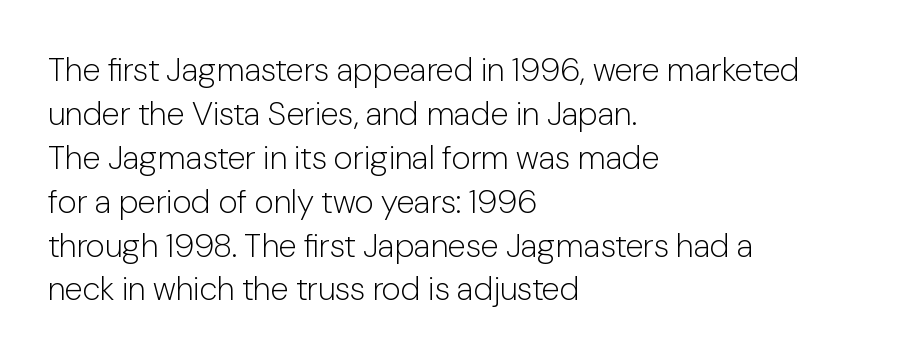
Q: Is the text bold? A: No.
Q: Is the text italic (slanted)? A: No, it is upright.
Q: Is the typeface a serif or a sans-serif typeface? A: Sans-serif.
Q: Is the text underlined? A: No.
Q: How is the paragraph aligned? A: Left-aligned.
Q: Is the spacing between letters normal or unusually wide? A: Normal.
Q: Is the spacing between lines tight, normal or loose? A: Normal.
Q: Width (condensed, normal, or wide)? A: Normal.
Q: Stroke contrast? A: Low.
Q: x-height? A: Medium.
Q: Monospaced? A: No.
